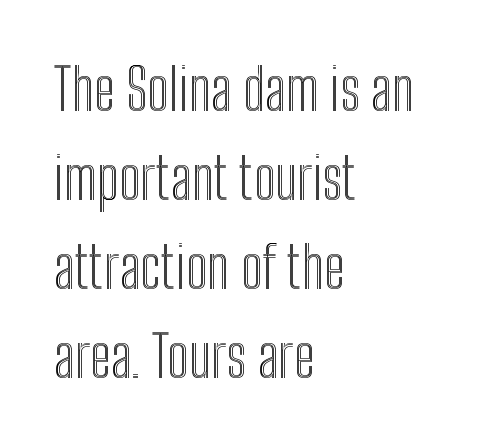
Q: Is the text italic (slanted)? A: No, it is upright.
Q: Is the text underlined? A: No.
Q: How is the paragraph aligned? A: Left-aligned.
Q: Is the spacing between letters normal or unusually wide? A: Normal.
Q: Is the spacing between lines tight, normal or loose? A: Normal.
Q: Width (condensed, normal, or wide)? A: Condensed.
Q: x-height? A: Medium.
Q: Monospaced? A: No.
